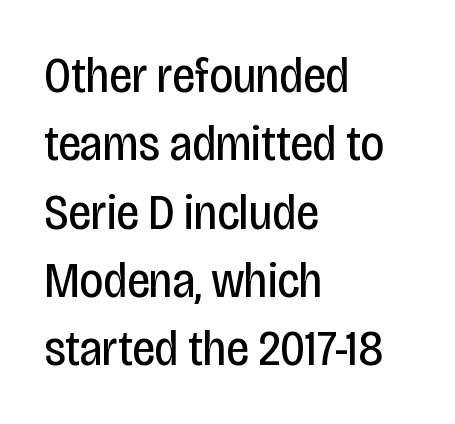
{"serif": "no", "italic": "no", "bold": "no", "weight": "regular", "width": "condensed", "stroke_contrast": "low", "x_height": "large", "monospaced": "no", "underline": "no", "align": "left", "line_spacing": "normal", "line_spacing_ratio": 1.34, "letter_spacing": "normal", "letter_spacing_em": 0.0, "glyph_px": 51}
